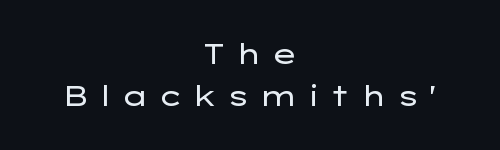
The image shows 28 px regular-weight, wide sans-serif type, upright; set centered, normal line spacing (1.51x), unusually wide letter spacing (+0.31 em), not underlined; low stroke contrast and a medium x-height.
